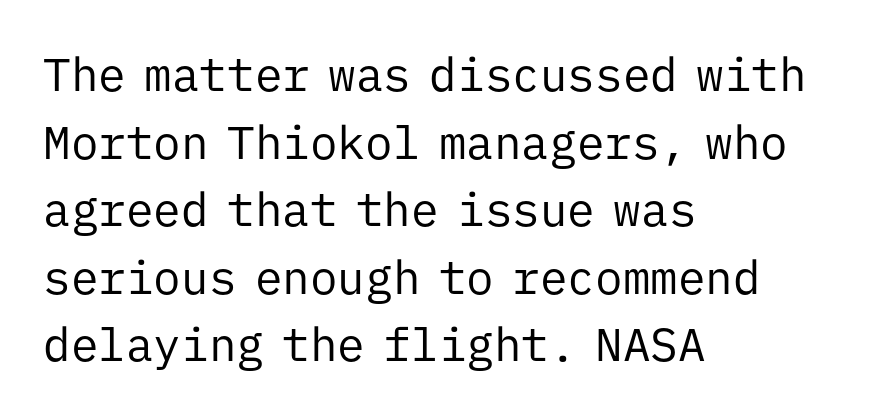
Q: Is the text bold? A: No.
Q: Is the text italic (slanted)? A: No, it is upright.
Q: Is the typeface a serif or a sans-serif typeface? A: Sans-serif.
Q: Is the text underlined? A: No.
Q: How is the paragraph aligned? A: Left-aligned.
Q: Is the spacing between letters normal or unusually wide? A: Normal.
Q: Is the spacing between lines tight, normal or loose? A: Normal.
Q: Width (condensed, normal, or wide)? A: Normal.
Q: Stroke contrast? A: Low.
Q: x-height? A: Medium.
Q: Monospaced? A: Yes.
